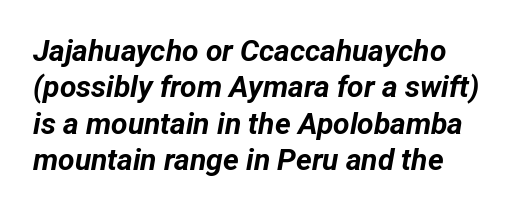
{"italic": "yes", "lean": "right", "slant_degrees": 12, "bold": "yes", "weight": "bold", "width": "normal", "stroke_contrast": "low", "x_height": "medium", "monospaced": "no", "underline": "no", "line_spacing_ratio": 1.21, "letter_spacing": "normal", "letter_spacing_em": 0.0, "glyph_px": 30}
